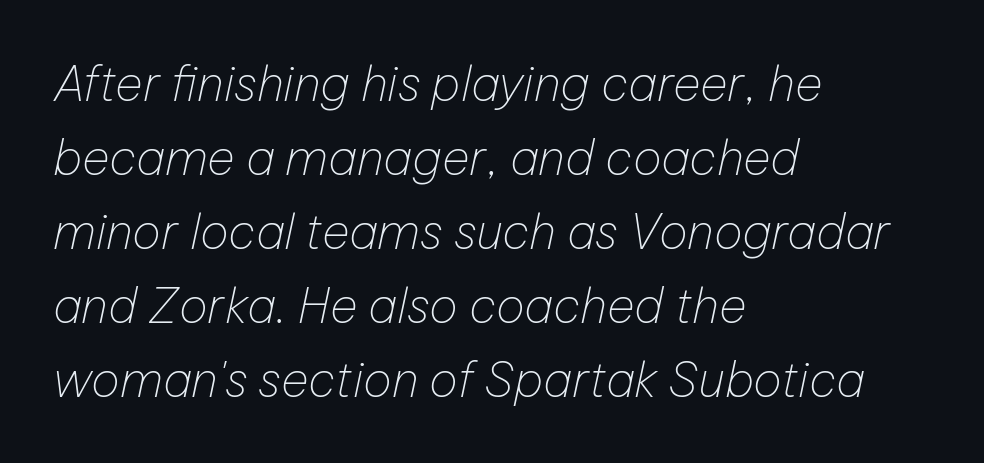
The font's italic variant was chosen for this text. Short and long lines alike share a common starting point at left. Decoration check: the copy has no underline. Is the stroke heavy? The answer is a plain regular-or-lighter.
